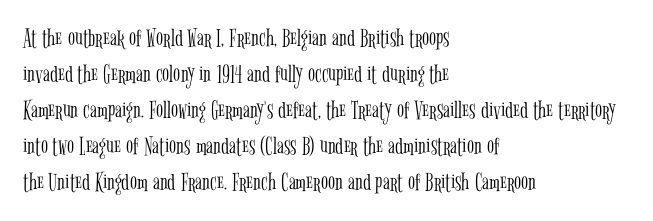
The characters are drawn with everyday or finer stroke widths. Line beginnings align vertically; line endings do not. Rule under the text: the space is simply empty. Words appear dense and cohesive because spacing is normal. Whoever set this chose a conventional vertical rhythm. Rendered with straight, roman letterforms.
